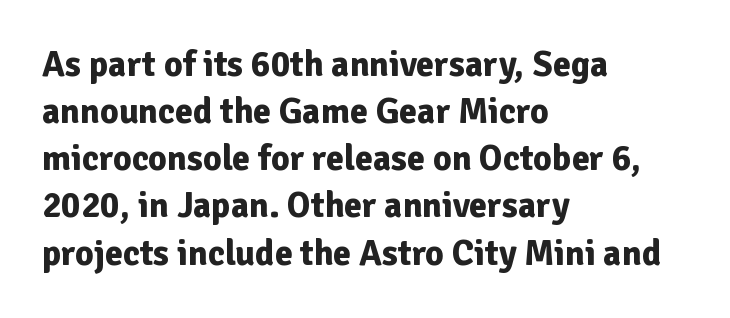
Nope, not italic — everything's standing straight. Interline gaps are of average width in this sample. Spacing between characters is what you'd get straight out of the box. Letters rest on an invisible, unmarked baseline. Typesetter's note: full bold, strokes at maximum text heaviness. Reading down the block, your eye returns to a fixed left position each line.
